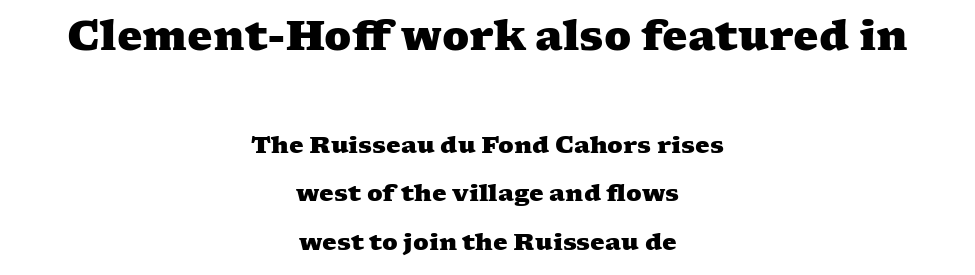
The image shows 40 px heavy, wide serif type; set centered, loose line spacing (2.1x), normal letter spacing, not underlined; the first (top) block is 1.74x larger; medium stroke contrast and a medium x-height.
